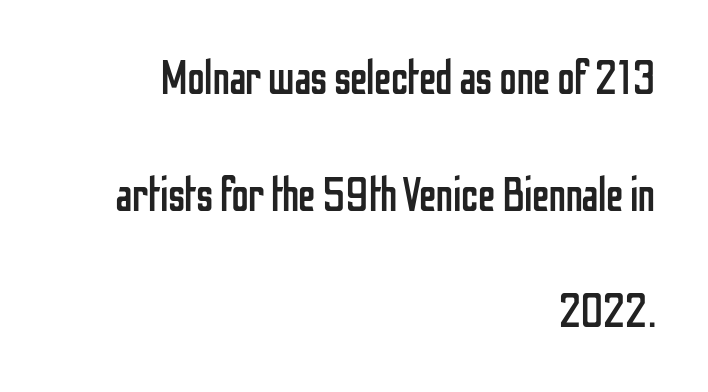
Q: Is the text bold? A: No.
Q: Is the text italic (slanted)? A: No, it is upright.
Q: Is the typeface a serif or a sans-serif typeface? A: Sans-serif.
Q: Is the text underlined? A: No.
Q: How is the paragraph aligned? A: Right-aligned.
Q: Is the spacing between letters normal or unusually wide? A: Normal.
Q: Is the spacing between lines tight, normal or loose? A: Loose.
Q: Width (condensed, normal, or wide)? A: Condensed.
Q: Stroke contrast? A: Low.
Q: x-height? A: Medium.
Q: Monospaced? A: No.
